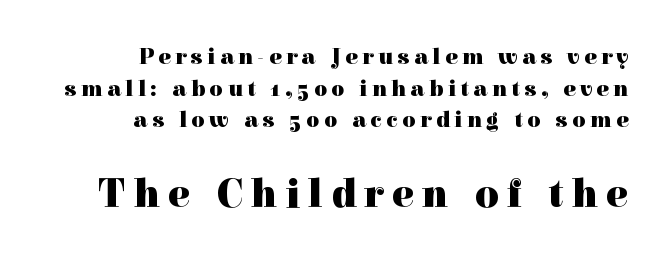
The image shows 41 px heavy serif type, upright; set right-aligned, normal line spacing (1.38x), unusually wide letter spacing (+0.2 em), not underlined; the second (bottom) block is 1.78x larger; a medium x-height.
